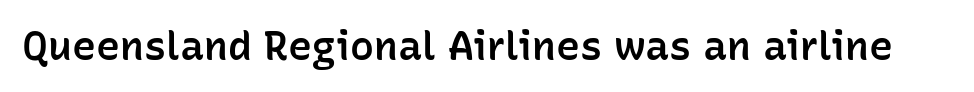
{"serif": "no", "italic": "no", "bold": "semi", "weight": "semibold", "width": "normal", "stroke_contrast": "low", "x_height": "medium", "monospaced": "no", "underline": "no", "letter_spacing": "normal", "letter_spacing_em": 0.0, "glyph_px": 40}
